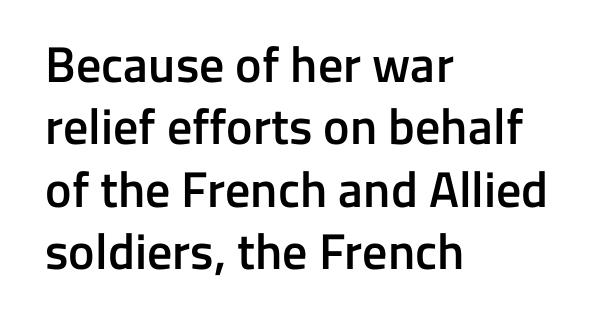
{"serif": "no", "italic": "no", "bold": "semi", "weight": "semibold", "width": "normal", "stroke_contrast": "low", "x_height": "medium", "monospaced": "no", "underline": "no", "align": "left", "line_spacing": "normal", "line_spacing_ratio": 1.25, "letter_spacing": "normal", "letter_spacing_em": 0.0, "glyph_px": 50}
